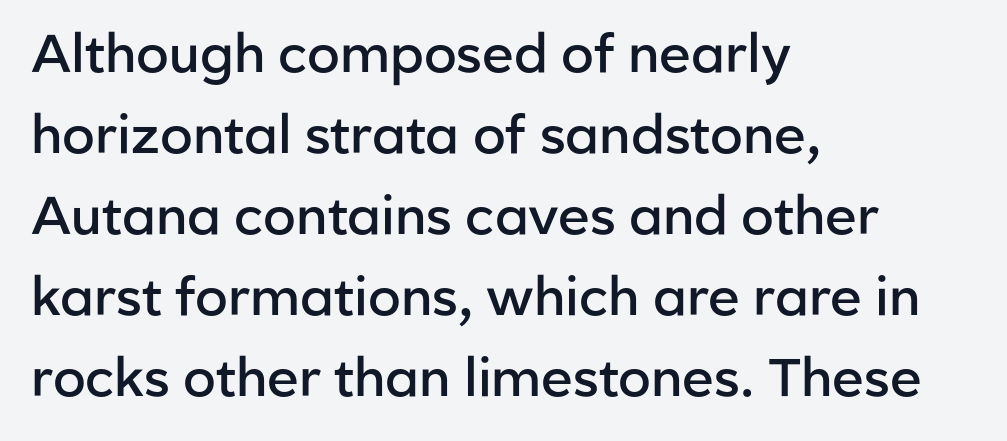
Every letter is mildly thick-stroked: semibold rather than bold. Check under the words: just untouched page. Line spacing here is normal. The rendering shows plain stroke endings on the letterforms — a sans-serif design. Glyph-to-glyph distance matches everyday printed text.
